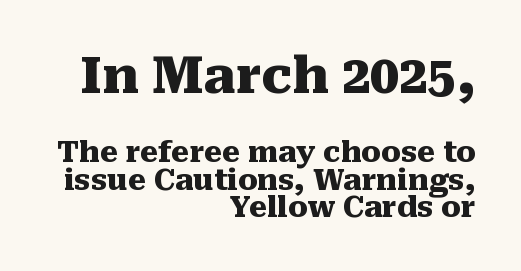
Q: Is the text bold? A: Yes.
Q: Is the text italic (slanted)? A: No, it is upright.
Q: Is the typeface a serif or a sans-serif typeface? A: Serif.
Q: Is the text underlined? A: No.
Q: How is the paragraph aligned? A: Right-aligned.
Q: Is the spacing between letters normal or unusually wide? A: Normal.
Q: Is the spacing between lines tight, normal or loose? A: Tight.
Q: Which block of text is set in a larger size, the first (top) or the second (bottom)? A: The first (top) one.
Q: Width (condensed, normal, or wide)? A: Normal.
Q: Stroke contrast? A: Medium.
Q: x-height? A: Medium.
Q: Monospaced? A: No.
